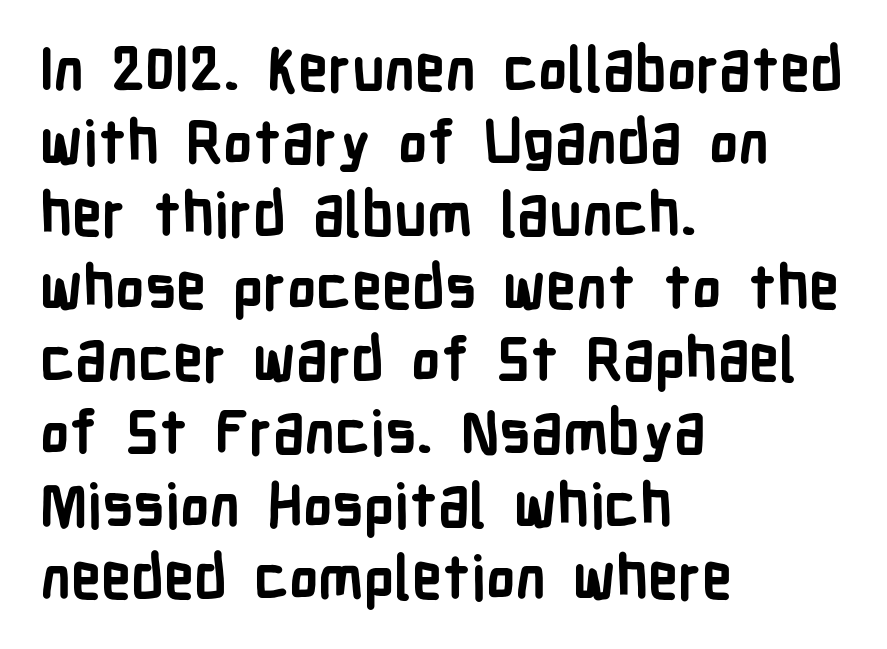
The image shows 60 px semibold, condensed sans-serif type, upright; set left-aligned, line spacing 1.21x, normal letter spacing, not underlined; low stroke contrast and a medium x-height.
